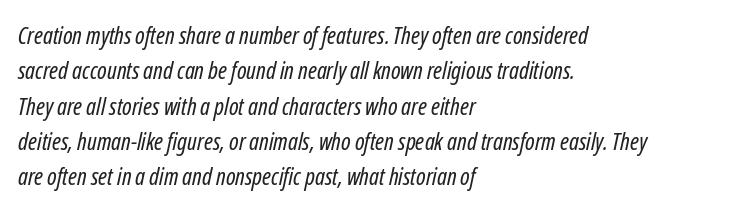
Q: Is the text bold? A: No.
Q: Is the text underlined? A: No.
Q: How is the paragraph aligned? A: Left-aligned.
Q: Is the spacing between letters normal or unusually wide? A: Normal.
Q: Is the spacing between lines tight, normal or loose? A: Normal.
